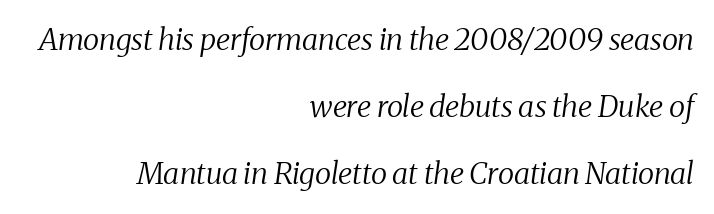
Looks like regular typesetting: each glyph gets only the width it needs. Weight: in the light-to-regular range. Slant detected: the letters are inclined. Standard letterfit; no display-style spreading of the glyphs. The rendering uses a large line-height, opening up the rows.
